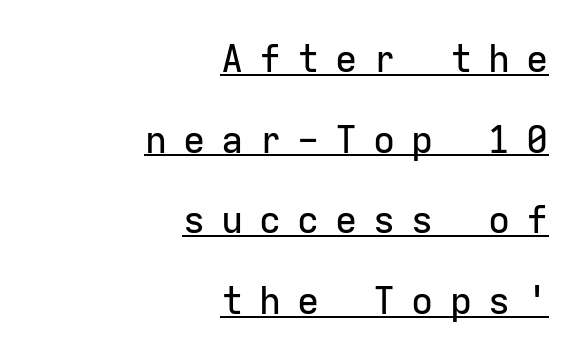
Each line ends at the same right margin while the left side varies. Type style note: lacks serifs. When letters stand straight like this, we call the style roman or upright. Short note: letters widely spaced. Notice the wide empty band between every row — that's loose leading.
